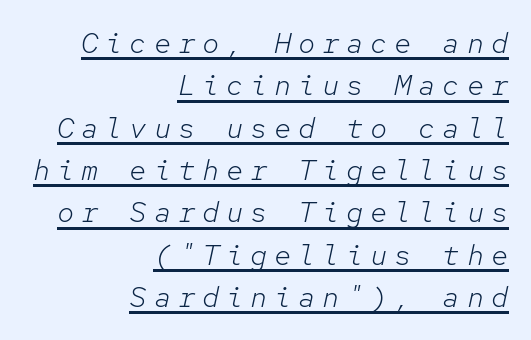
Q: Is the text bold? A: No.
Q: Is the text italic (slanted)? A: Yes, it leans right by about 12 degrees.
Q: Is the text underlined? A: Yes.
Q: How is the paragraph aligned? A: Right-aligned.
Q: Is the spacing between letters normal or unusually wide? A: Unusually wide.
Q: Is the spacing between lines tight, normal or loose? A: Normal.
Q: Width (condensed, normal, or wide)? A: Normal.
Q: Stroke contrast? A: Low.
Q: x-height? A: Medium.
Q: Monospaced? A: Yes.
